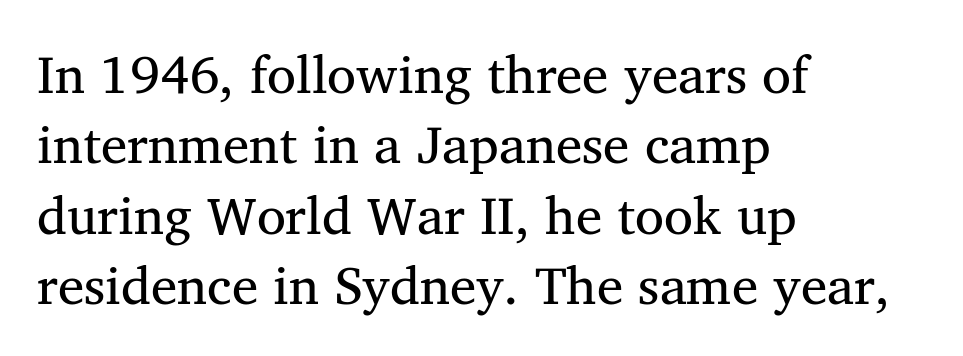
Q: Is the text bold? A: No.
Q: Is the typeface a serif or a sans-serif typeface? A: Serif.
Q: Is the text underlined? A: No.
Q: How is the paragraph aligned? A: Left-aligned.
Q: Is the spacing between letters normal or unusually wide? A: Normal.
Q: Is the spacing between lines tight, normal or loose? A: Normal.
Q: Width (condensed, normal, or wide)? A: Normal.
Q: Stroke contrast? A: Medium.
Q: x-height? A: Medium.
Q: Monospaced? A: No.
